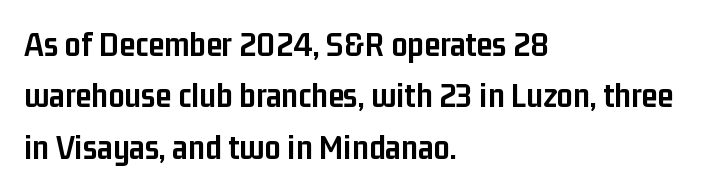
Q: Is the text bold? A: Yes.
Q: Is the text italic (slanted)? A: No, it is upright.
Q: Is the typeface a serif or a sans-serif typeface? A: Sans-serif.
Q: Is the text underlined? A: No.
Q: How is the paragraph aligned? A: Left-aligned.
Q: Is the spacing between letters normal or unusually wide? A: Normal.
Q: Is the spacing between lines tight, normal or loose? A: Normal.
Q: Width (condensed, normal, or wide)? A: Condensed.
Q: Stroke contrast? A: Low.
Q: x-height? A: Medium.
Q: Monospaced? A: No.
